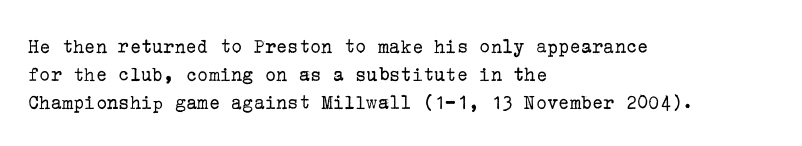
The paragraph has a hard left edge and a soft right edge. Rows of type keep a routine distance in the vertical direction. The letters sit at their default tracking, neither squeezed nor spread. Posture: vertical.
